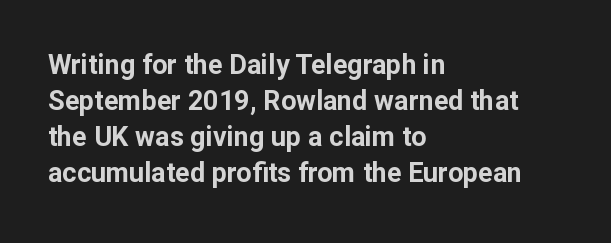
Is there much room between lines? A standard amount, neither cramped nor airy. This rendering features lettering with no underline. The typography opts for an upright posture over an oblique one. Standard letterfit; no display-style spreading of the glyphs. Line starts are locked; line ends wander. Heavy-handed strokes throughout: this text is bold.
